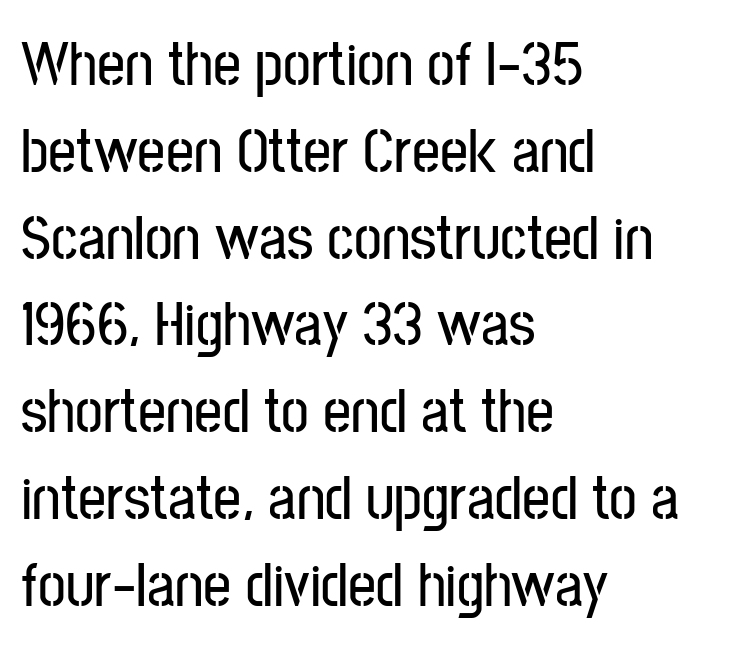
{"serif": "no", "italic": "no", "width": "condensed", "stroke_contrast": "low", "x_height": "medium", "monospaced": "no", "underline": "no", "align": "left", "line_spacing": "normal", "line_spacing_ratio": 1.4, "letter_spacing": "normal", "letter_spacing_em": 0.0, "glyph_px": 62}
